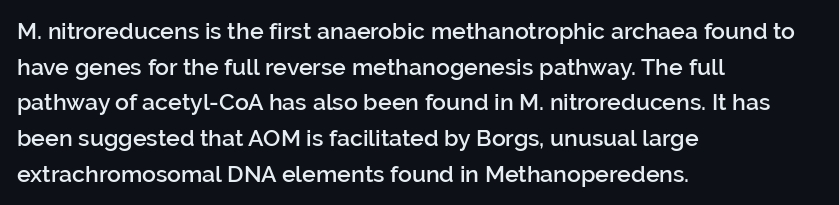
Q: Is the text bold? A: Semi-bold.
Q: Is the text italic (slanted)? A: No, it is upright.
Q: Is the text underlined? A: No.
Q: How is the paragraph aligned? A: Left-aligned.
Q: Is the spacing between letters normal or unusually wide? A: Normal.
Q: Is the spacing between lines tight, normal or loose? A: Normal.
